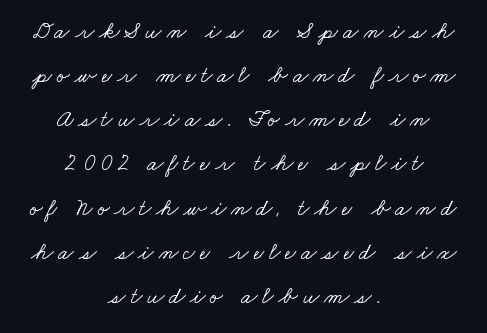
Visually the block forms a symmetrical silhouette, jagged on both flanks. Nobody drew a line under any word here. Here the glyphs are tracked loosely, breaking word shapes into spaced letters. One glance says open: line gaps are wider than usual.
